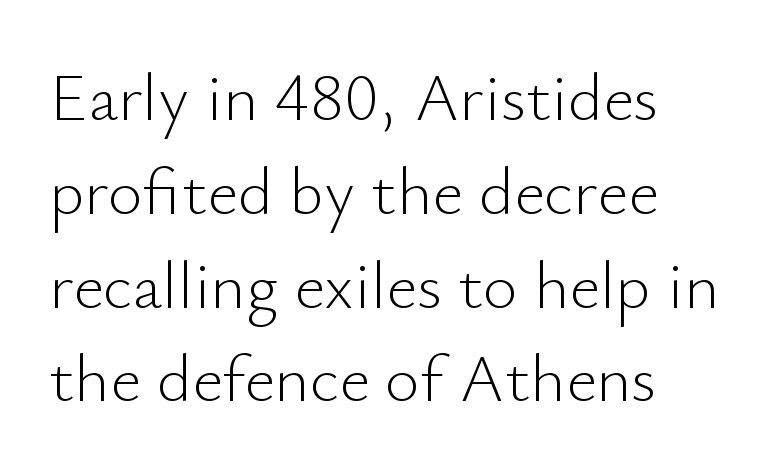
Q: Is the text bold? A: No.
Q: Is the text italic (slanted)? A: No, it is upright.
Q: Is the typeface a serif or a sans-serif typeface? A: Sans-serif.
Q: Is the text underlined? A: No.
Q: How is the paragraph aligned? A: Left-aligned.
Q: Is the spacing between letters normal or unusually wide? A: Normal.
Q: Is the spacing between lines tight, normal or loose? A: Normal.
Q: Width (condensed, normal, or wide)? A: Normal.
Q: Stroke contrast? A: Low.
Q: x-height? A: Small.
Q: Monospaced? A: No.
